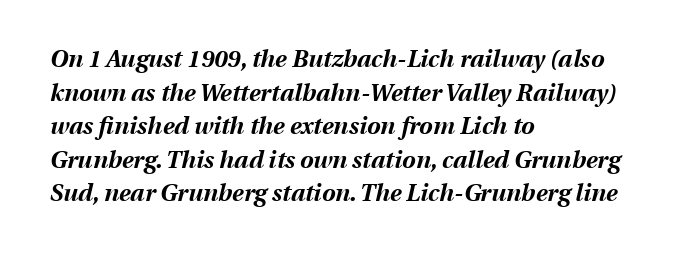
Q: Is the text bold? A: Yes.
Q: Is the text italic (slanted)? A: Yes, it leans right by about 13 degrees.
Q: Is the text underlined? A: No.
Q: How is the paragraph aligned? A: Left-aligned.
Q: Is the spacing between letters normal or unusually wide? A: Normal.
Q: Is the spacing between lines tight, normal or loose? A: Normal.
